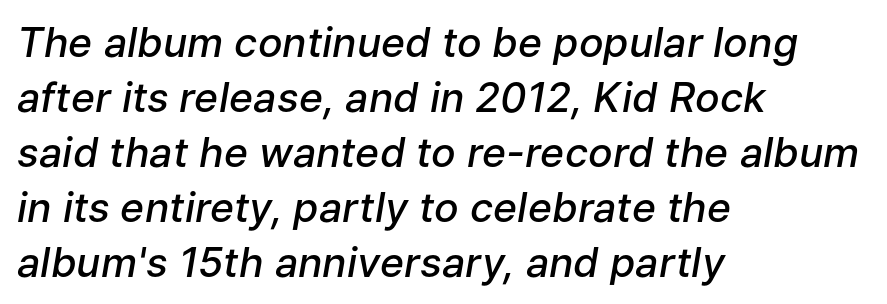
A typesetter would call this zero additional tracking. There's an unmistakable incline to the writing here. Notice how descenders clear the ascenders below comfortably — that's standard leading. Descender tails drop into unmarked territory. On the weight axis this lands at semibold, roughly 600. You could not count columns in this text — the font is proportionally spaced.
